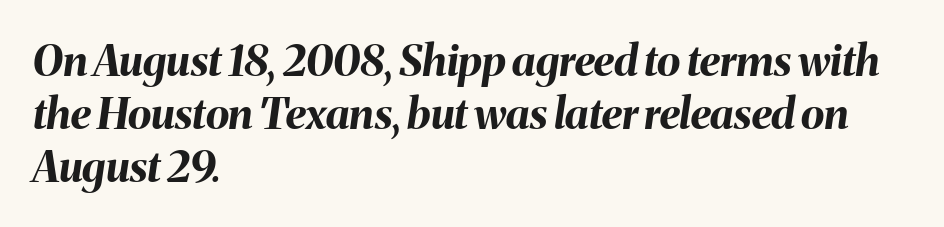
Q: Is the text bold? A: Yes.
Q: Is the text italic (slanted)? A: Yes, it leans right by about 8 degrees.
Q: Is the text underlined? A: No.
Q: How is the paragraph aligned? A: Left-aligned.
Q: Is the spacing between letters normal or unusually wide? A: Normal.
Q: Width (condensed, normal, or wide)? A: Normal.
Q: Stroke contrast? A: Medium.
Q: x-height? A: Medium.
Q: Monospaced? A: No.
